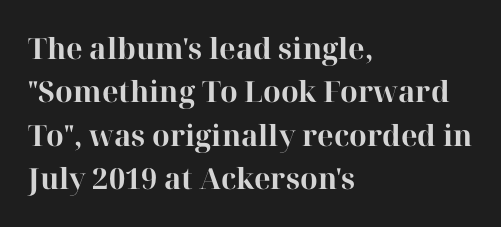
{"serif": "yes", "italic": "no", "bold": "yes", "weight": "bold", "width": "normal", "stroke_contrast": "high", "x_height": "medium", "monospaced": "no", "underline": "no", "align": "left", "line_spacing": "normal", "line_spacing_ratio": 1.5, "letter_spacing": "normal", "letter_spacing_em": 0.0, "glyph_px": 29}
